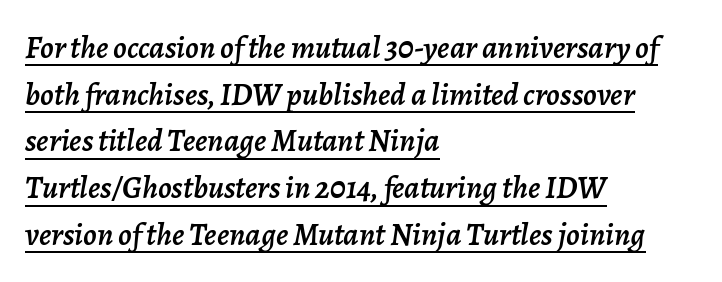
Q: Is the text italic (slanted)? A: Yes, it leans right by about 7 degrees.
Q: Is the text underlined? A: Yes.
Q: How is the paragraph aligned? A: Left-aligned.
Q: Is the spacing between letters normal or unusually wide? A: Normal.
Q: Is the spacing between lines tight, normal or loose? A: Normal.
Q: Width (condensed, normal, or wide)? A: Normal.
Q: Stroke contrast? A: Low.
Q: x-height? A: Medium.
Q: Monospaced? A: No.
